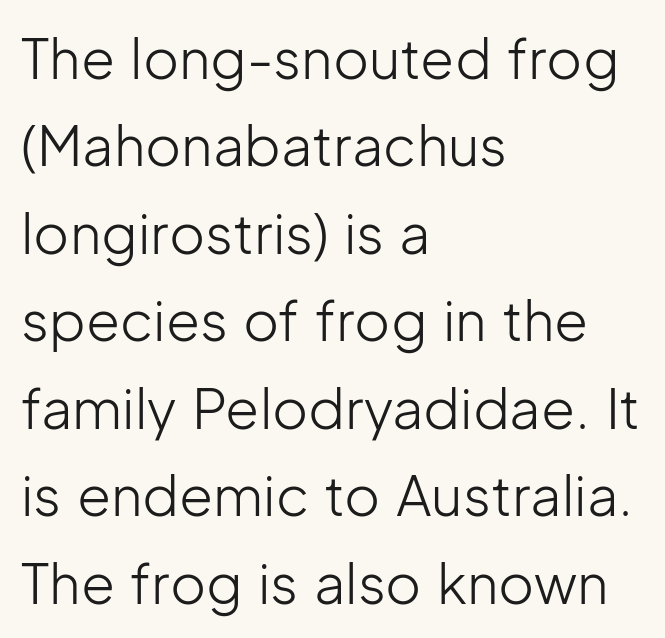
Q: Is the text bold? A: No.
Q: Is the text italic (slanted)? A: No, it is upright.
Q: Is the typeface a serif or a sans-serif typeface? A: Sans-serif.
Q: Is the text underlined? A: No.
Q: How is the paragraph aligned? A: Left-aligned.
Q: Is the spacing between letters normal or unusually wide? A: Normal.
Q: Is the spacing between lines tight, normal or loose? A: Normal.
Q: Width (condensed, normal, or wide)? A: Normal.
Q: Stroke contrast? A: Low.
Q: x-height? A: Medium.
Q: Monospaced? A: No.
